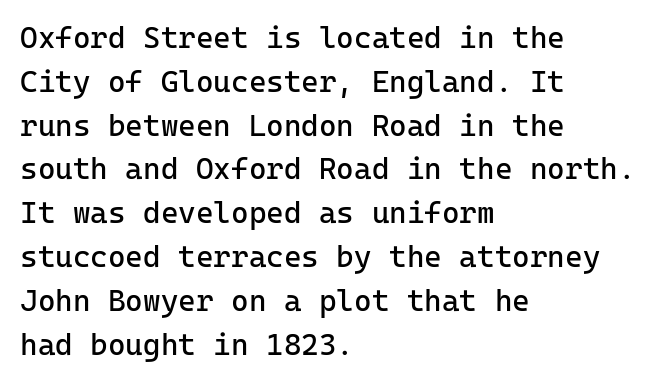
The image shows 30 px regular-weight sans-serif type, upright, monospaced; set left-aligned, normal line spacing (1.46x), normal letter spacing, not underlined; low stroke contrast and a medium x-height.
